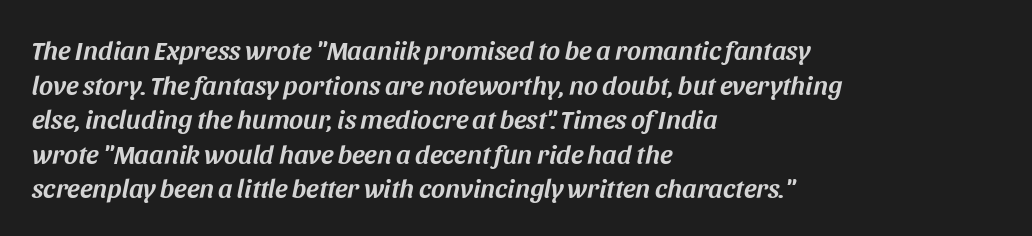
The image shows 27 px text type, italic (leaning right); set left-aligned, normal line spacing (1.28x), normal letter spacing, not underlined.
